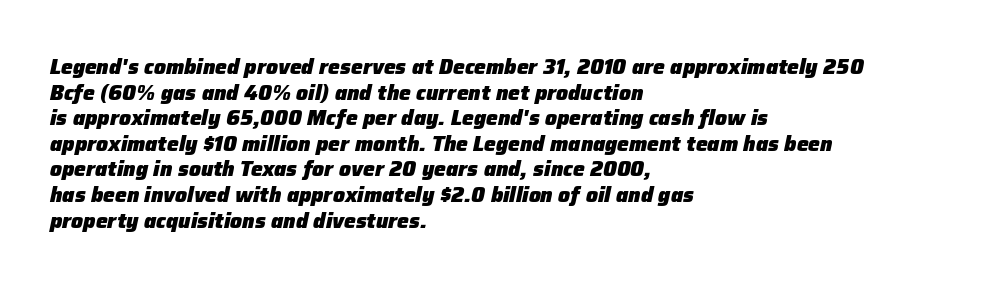
{"italic": "yes", "lean": "right", "slant_degrees": 12, "bold": "yes", "underline": "no", "align": "left", "line_spacing_ratio": 1.22, "letter_spacing": "normal", "letter_spacing_em": 0.0, "glyph_px": 21}
